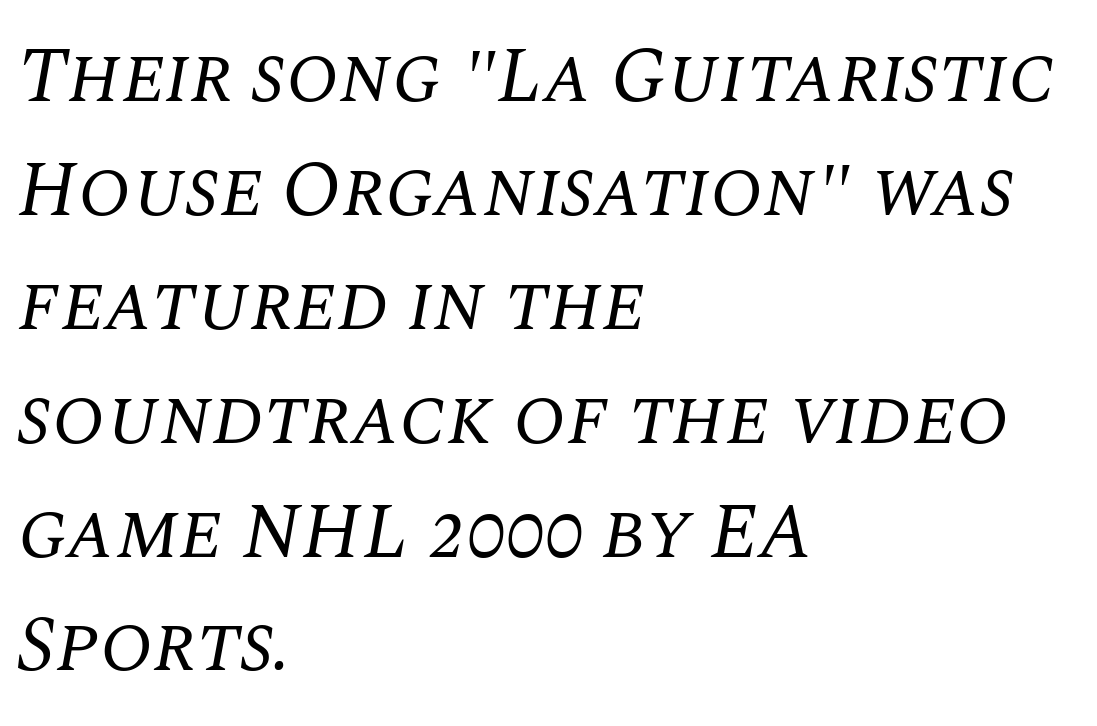
{"serif": "yes", "italic": "yes", "lean": "right", "slant_degrees": 10, "bold": "no", "weight": "regular", "width": "normal", "stroke_contrast": "medium", "x_height": "large", "monospaced": "no", "underline": "no", "align": "left", "line_spacing": "normal", "line_spacing_ratio": 1.46, "letter_spacing": "normal", "letter_spacing_em": 0.0, "glyph_px": 78}
